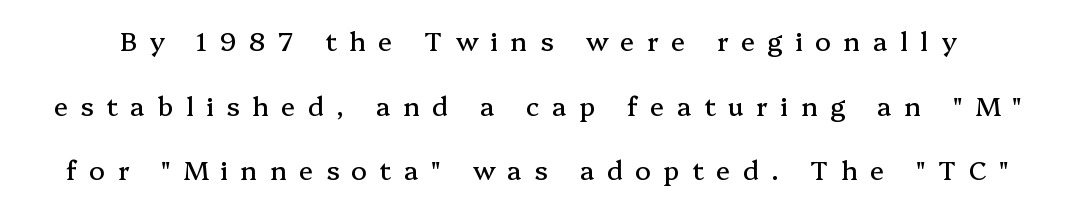
The image shows 26 px text type, upright; set loose line spacing (2.49x), unusually wide letter spacing (+0.48 em), not underlined.
